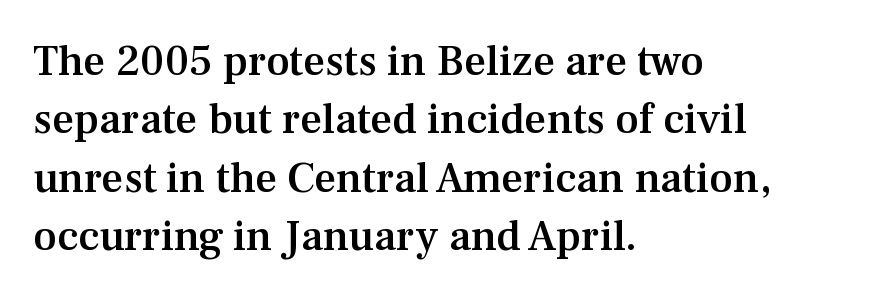
Q: Is the text bold? A: Semi-bold.
Q: Is the text italic (slanted)? A: No, it is upright.
Q: Is the typeface a serif or a sans-serif typeface? A: Serif.
Q: Is the text underlined? A: No.
Q: How is the paragraph aligned? A: Left-aligned.
Q: Is the spacing between letters normal or unusually wide? A: Normal.
Q: Is the spacing between lines tight, normal or loose? A: Normal.
Q: Width (condensed, normal, or wide)? A: Normal.
Q: Stroke contrast? A: Medium.
Q: x-height? A: Medium.
Q: Monospaced? A: No.
